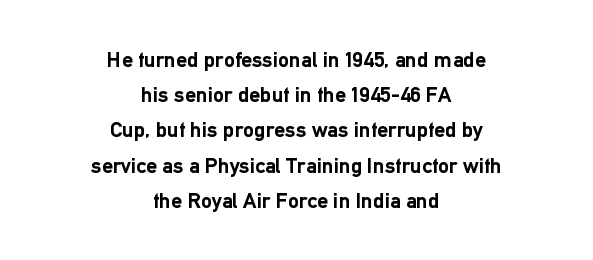
Q: Is the text bold? A: Yes.
Q: Is the text italic (slanted)? A: No, it is upright.
Q: Is the text underlined? A: No.
Q: How is the paragraph aligned? A: Centered.
Q: Is the spacing between letters normal or unusually wide? A: Normal.
Q: Is the spacing between lines tight, normal or loose? A: Normal.
